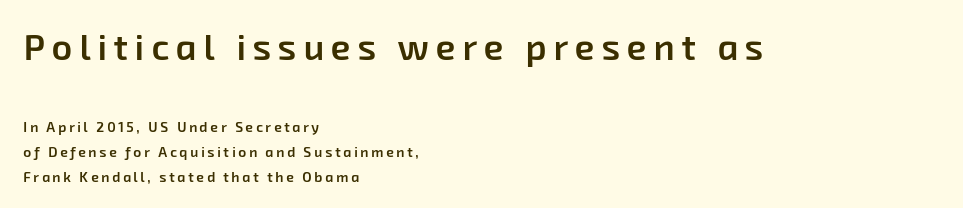
Stems and bowls a touch heavier than normal — semibold. Serif or sans? Sans — the stroke terminals are bare. The typesetter chose a ragged-right arrangement here. You could not count columns in this text — the font is proportionally spaced. Between these two stacked blocks, the higher one wins on size.
